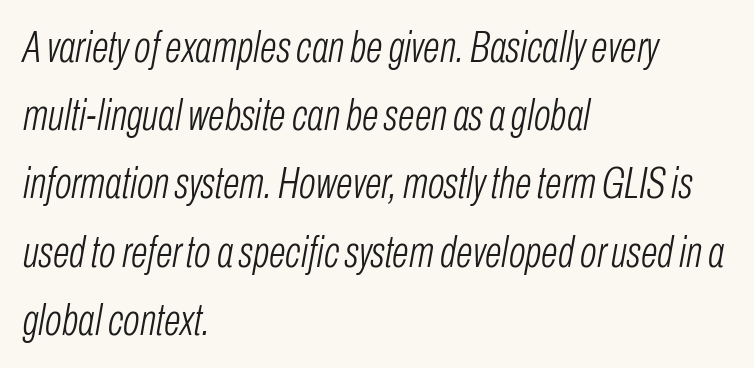
The image shows 44 px light, condensed type, italic (leaning right); set left-aligned, normal line spacing (1.55x), normal letter spacing, not underlined; low stroke contrast and a medium x-height.
